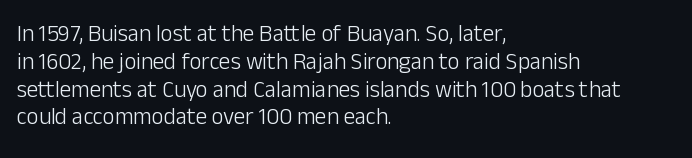
{"italic": "no", "bold": "no", "underline": "no", "align": "left", "line_spacing_ratio": 1.21, "letter_spacing": "normal", "letter_spacing_em": 0.0, "glyph_px": 23}
